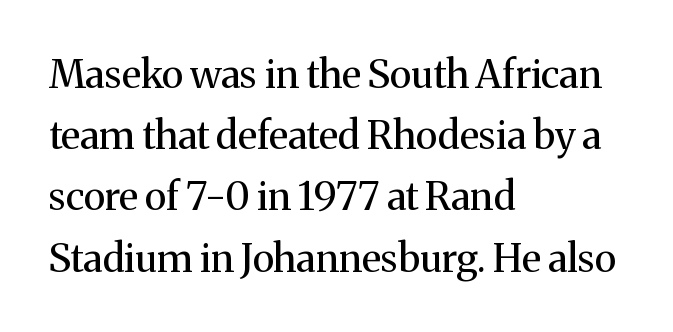
Q: Is the text bold? A: No.
Q: Is the text italic (slanted)? A: No, it is upright.
Q: Is the typeface a serif or a sans-serif typeface? A: Serif.
Q: Is the text underlined? A: No.
Q: How is the paragraph aligned? A: Left-aligned.
Q: Is the spacing between letters normal or unusually wide? A: Normal.
Q: Is the spacing between lines tight, normal or loose? A: Normal.
Q: Width (condensed, normal, or wide)? A: Normal.
Q: Stroke contrast? A: Medium.
Q: x-height? A: Medium.
Q: Monospaced? A: No.
